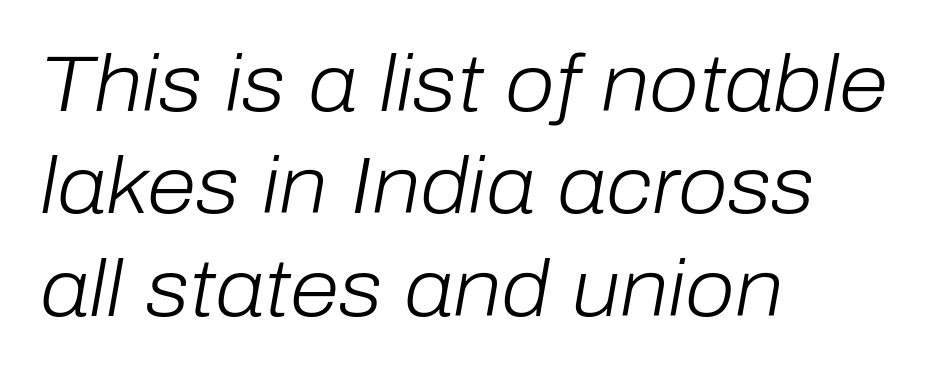
The image shows 80 px light type, italic (leaning right); set left-aligned, normal line spacing (1.28x), normal letter spacing, not underlined; low stroke contrast and a medium x-height.
